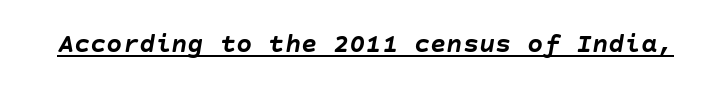
Q: Is the text bold? A: Yes.
Q: Is the text italic (slanted)? A: Yes, it leans right by about 10 degrees.
Q: Is the text underlined? A: Yes.
Q: Is the spacing between letters normal or unusually wide? A: Normal.
